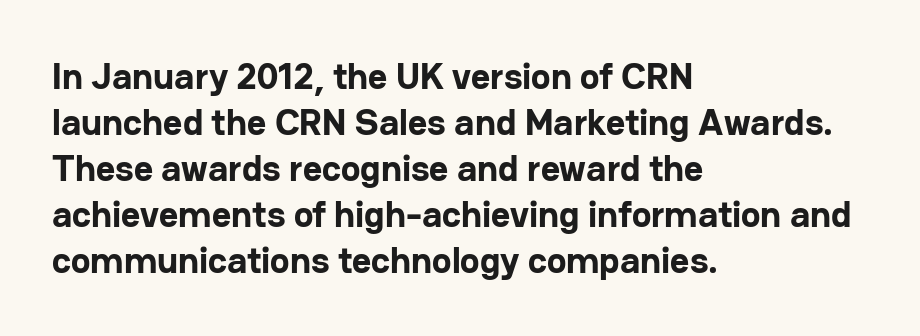
Q: Is the text bold? A: Yes.
Q: Is the text italic (slanted)? A: No, it is upright.
Q: Is the typeface a serif or a sans-serif typeface? A: Sans-serif.
Q: Is the text underlined? A: No.
Q: How is the paragraph aligned? A: Left-aligned.
Q: Is the spacing between letters normal or unusually wide? A: Normal.
Q: Width (condensed, normal, or wide)? A: Normal.
Q: Stroke contrast? A: Low.
Q: x-height? A: Medium.
Q: Monospaced? A: No.
